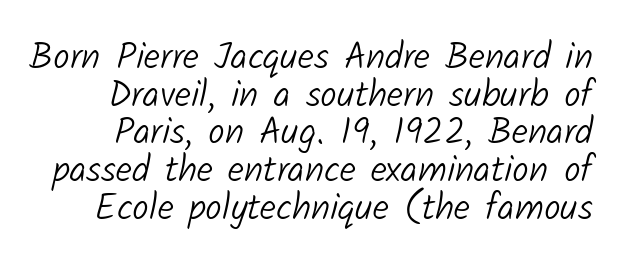
{"serif": "no", "bold": "no", "weight": "light", "width": "normal", "stroke_contrast": "low", "x_height": "medium", "monospaced": "no", "underline": "no", "line_spacing": "tight", "line_spacing_ratio": 1.02, "letter_spacing": "normal", "letter_spacing_em": 0.0, "glyph_px": 37}
